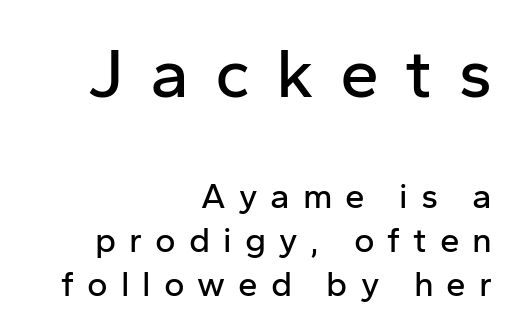
The image shows 70 px sans-serif type, upright; set right-aligned, normal line spacing (1.26x), unusually wide letter spacing (+0.37 em), not underlined; the first (top) block is 2.0x larger; low stroke contrast and a medium x-height.
